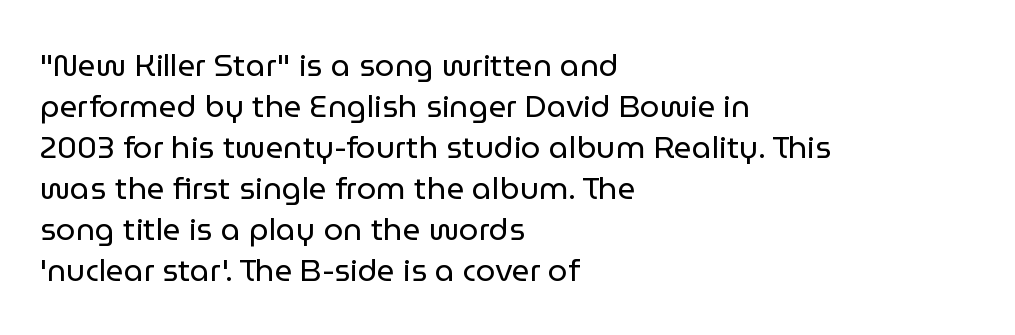
Vertical stems look standard width or narrower in stroke. Spacing verdict: proportional, widths tailored to each character. What stands out about the letter spacing? Nothing — it is the standard amount. This rendering employs a face without finishing strokes, i.e., a sans-serif. The string is rendered with underlining switched off.
